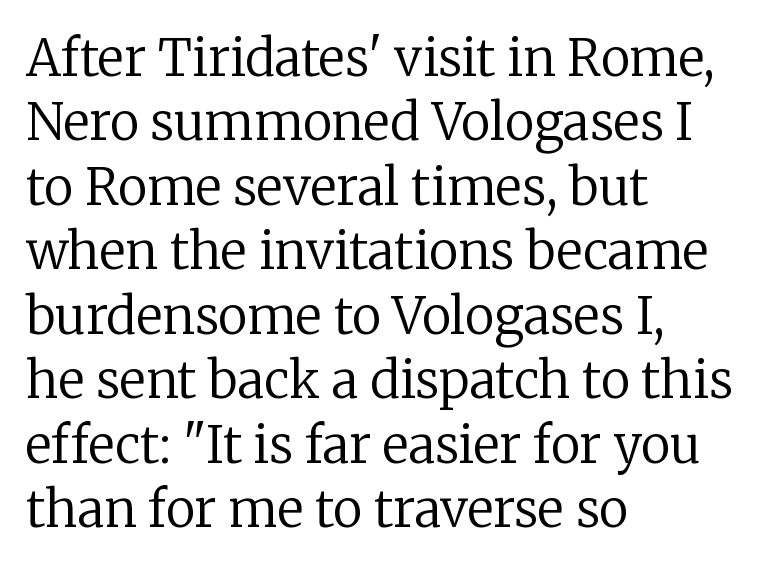
Posture: upright roman. Students, note that the glyphs here touch the page at normal intervals. The paragraph shown leans on its left margin. The baseline area is clear. These lines are rendered in a variable-pitch font. Stems and bowls with no extra thickness — not bold.
